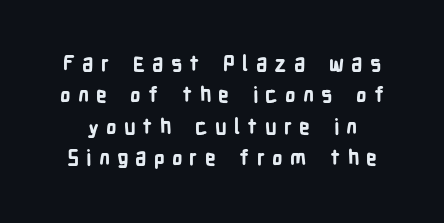
Q: Is the text bold? A: Yes.
Q: Is the text italic (slanted)? A: No, it is upright.
Q: Is the text underlined? A: No.
Q: Is the spacing between letters normal or unusually wide? A: Unusually wide.
Q: Is the spacing between lines tight, normal or loose? A: Normal.
